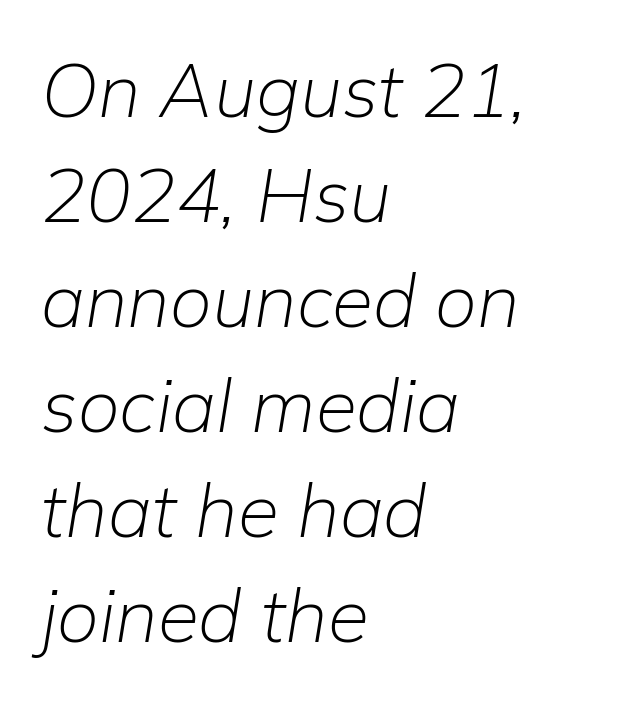
Horizontally, the lines are justified to the leading edge only. Interline gaps are of average width in this sample. The rendering keeps characters at their native spacing. Descender tails drop into unmarked territory. Bold? No — there's no thickening of the strokes. Character widths vary here, with narrow letters taking less room than wide ones.
